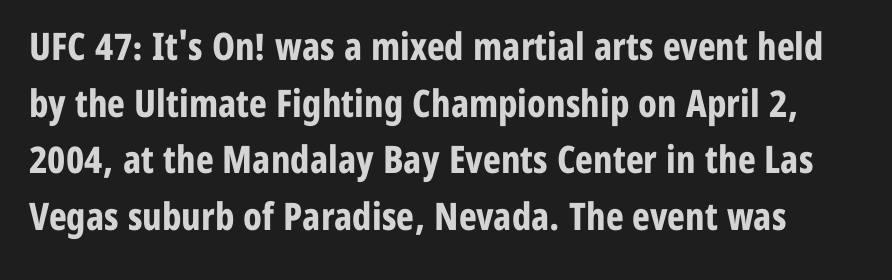
{"serif": "no", "italic": "no", "bold": "yes", "weight": "bold", "width": "condensed", "stroke_contrast": "low", "x_height": "medium", "monospaced": "no", "underline": "no", "line_spacing": "normal", "line_spacing_ratio": 1.49, "letter_spacing": "normal", "letter_spacing_em": 0.0, "glyph_px": 38}
